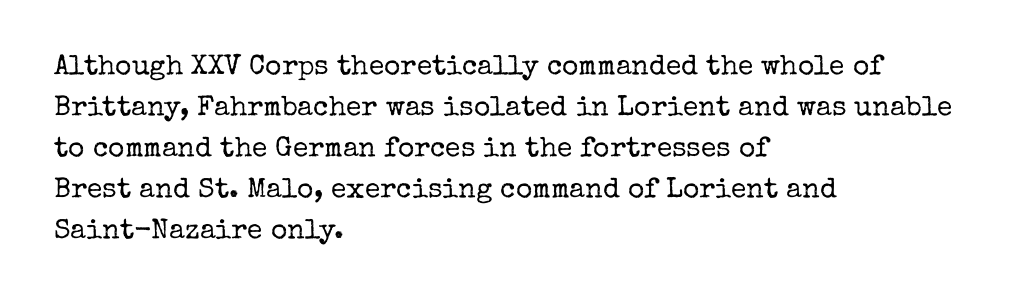
Upright lettering throughout. Reading down the block, your eye returns to a fixed left position each line. The vertical gap from one line to the next is medium. Between one letter and the next there's only the usual sliver of space. Note: serifs present on the glyphs.
